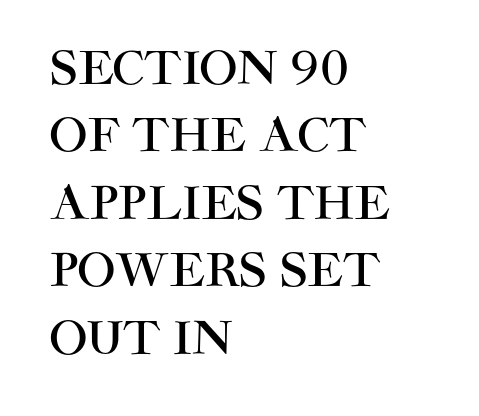
{"serif": "no", "italic": "no", "width": "normal", "stroke_contrast": "high", "x_height": "large", "monospaced": "no", "underline": "no", "align": "left", "line_spacing": "normal", "line_spacing_ratio": 1.5, "letter_spacing": "normal", "letter_spacing_em": 0.0, "glyph_px": 45}
